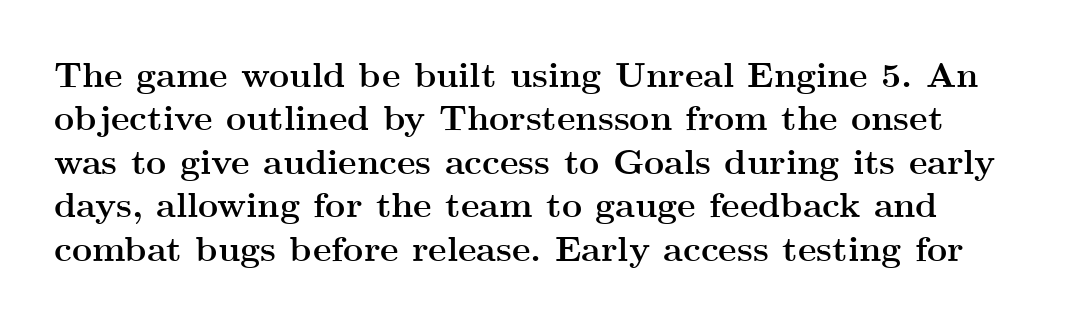
{"serif": "yes", "italic": "no", "bold": "yes", "weight": "semibold", "width": "wide", "stroke_contrast": "medium", "x_height": "small", "monospaced": "no", "underline": "no", "line_spacing_ratio": 1.24, "letter_spacing": "normal", "letter_spacing_em": 0.0, "glyph_px": 35}
